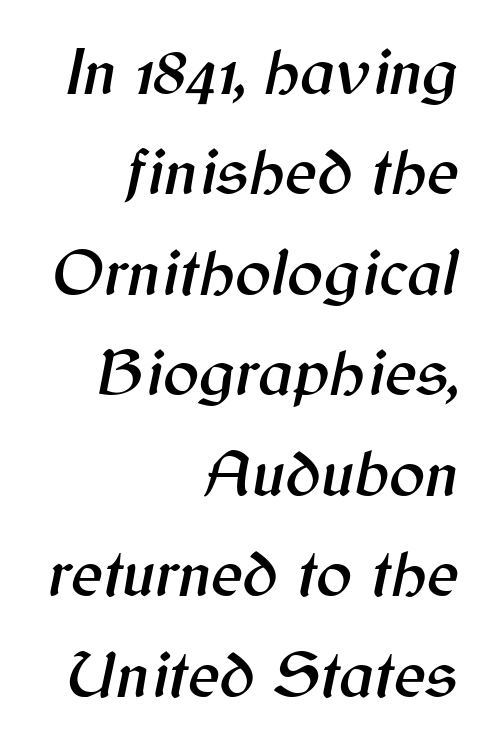
Q: Is the text italic (slanted)? A: Yes, it leans right by about 12 degrees.
Q: Is the text underlined? A: No.
Q: How is the paragraph aligned? A: Right-aligned.
Q: Is the spacing between letters normal or unusually wide? A: Normal.
Q: Is the spacing between lines tight, normal or loose? A: Normal.
Q: Width (condensed, normal, or wide)? A: Normal.
Q: Stroke contrast? A: Medium.
Q: x-height? A: Medium.
Q: Monospaced? A: No.
